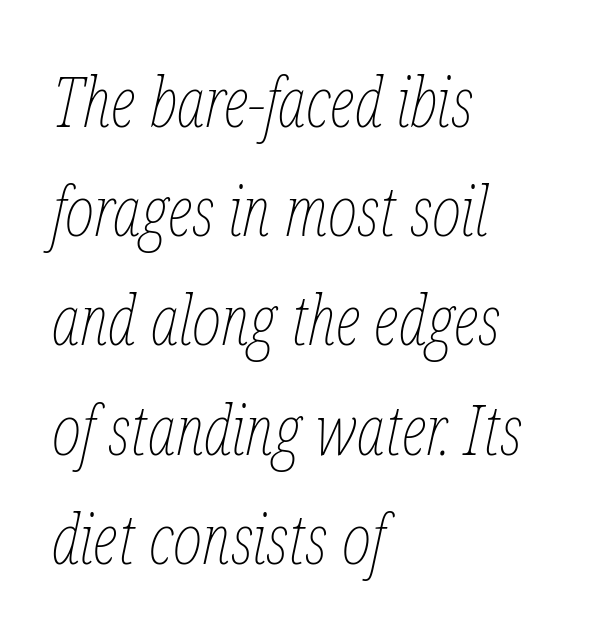
The image shows 70 px thin, condensed type, italic (leaning right); set left-aligned, normal line spacing (1.56x), normal letter spacing, not underlined; low stroke contrast and a medium x-height.
